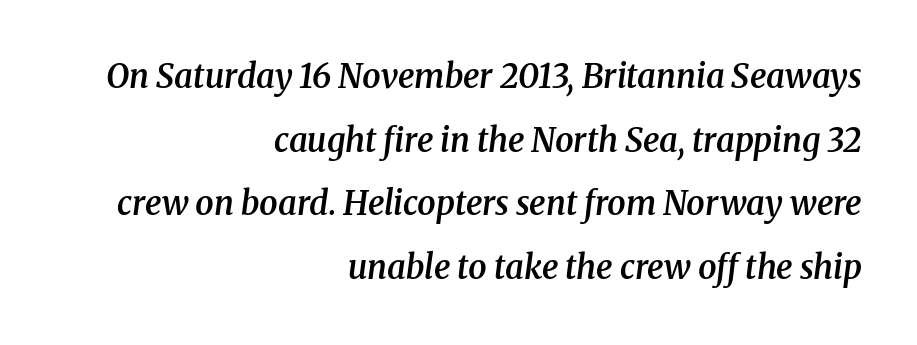
These lines are set flush right with a ragged left edge. Little horizontal feet cap the strokes, marking this as serif type. A typesetter would call this proportional, since set widths differ per character. The letters sit at their default tracking, neither squeezed nor spread. Check under the words: just untouched page.
